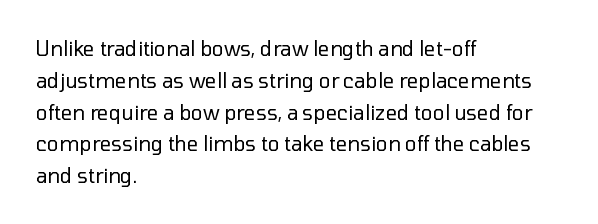
Q: Is the text bold? A: No.
Q: Is the text italic (slanted)? A: No, it is upright.
Q: Is the text underlined? A: No.
Q: How is the paragraph aligned? A: Left-aligned.
Q: Is the spacing between letters normal or unusually wide? A: Normal.
Q: Is the spacing between lines tight, normal or loose? A: Normal.
